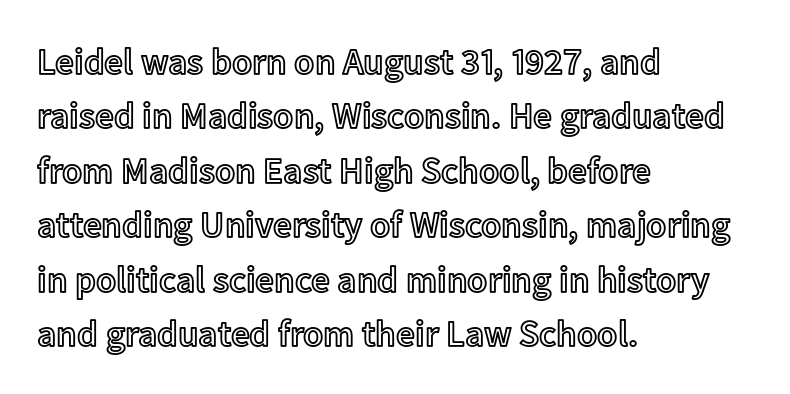
This is the regular roman posture of the typeface. Compared with typical paragraphs, the rows here are spaced about the same. The line texture is even and compact thanks to regular tracking. Visually the block forms a straight wall on the left and a jagged coastline on the right.
